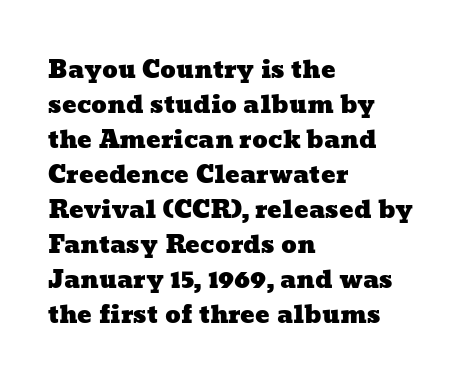
Students, note that the glyphs here touch the page at normal intervals. Left-aligned paragraph, ragged on the right. Check the space under the baseline: it is left empty. Notice how descenders clear the ascenders below comfortably — that's standard leading.
